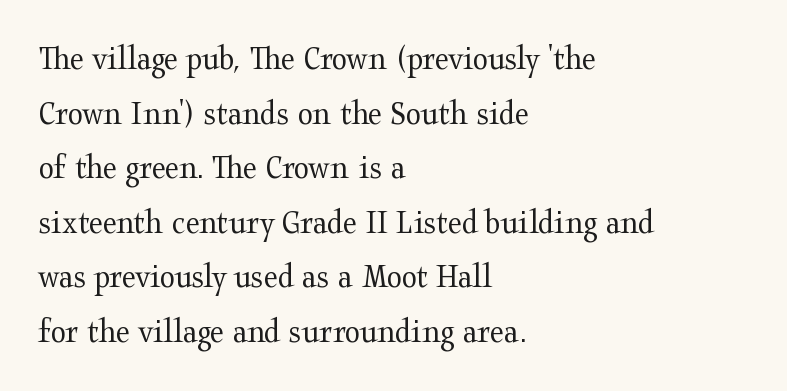
{"serif": "yes", "italic": "no", "bold": "no", "weight": "regular", "width": "wide", "stroke_contrast": "medium", "x_height": "medium", "monospaced": "no", "underline": "no", "align": "left", "line_spacing": "normal", "line_spacing_ratio": 1.56, "letter_spacing": "normal", "letter_spacing_em": 0.0, "glyph_px": 35}
